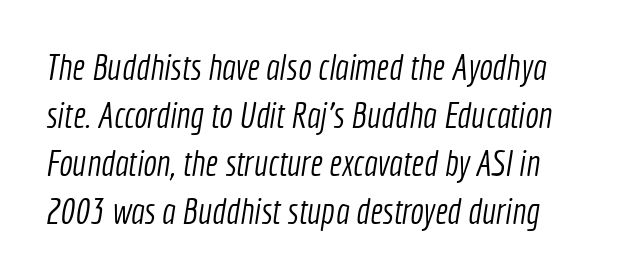
The image shows 36 px light, condensed sans-serif type; set normal line spacing (1.33x), normal letter spacing, not underlined; a medium x-height.
